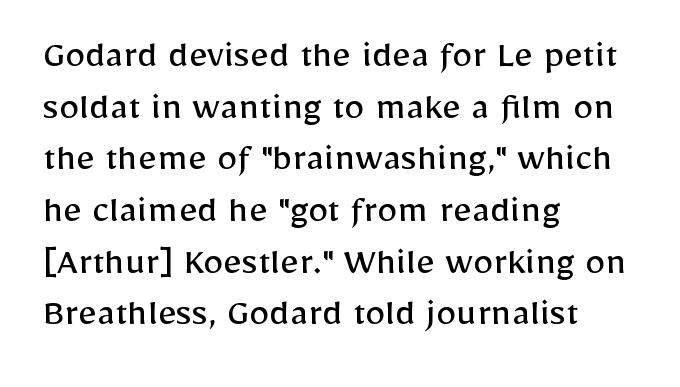
The setting favours the left margin, as ordinary paragraphs usually do. The type sits square on the baseline with zero lean. What kind of face is this? One without serifs — a sans. There is no visible air inserted between adjacent glyphs. No chunkiness to these letters — they're not bold.
